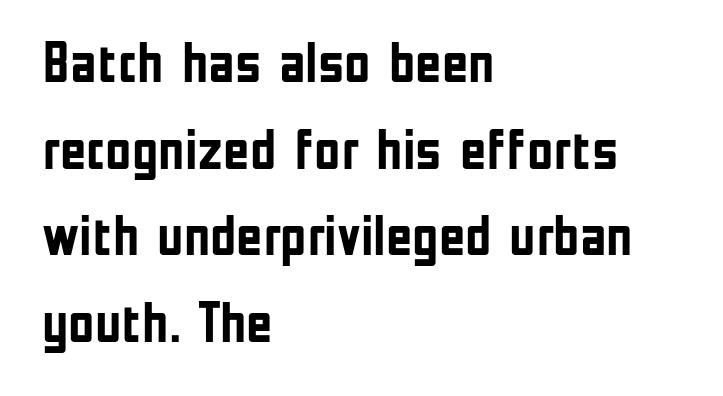
The image shows 57 px semibold, condensed sans-serif type, upright; set left-aligned, normal line spacing (1.52x), normal letter spacing, not underlined; low stroke contrast and a medium x-height.
